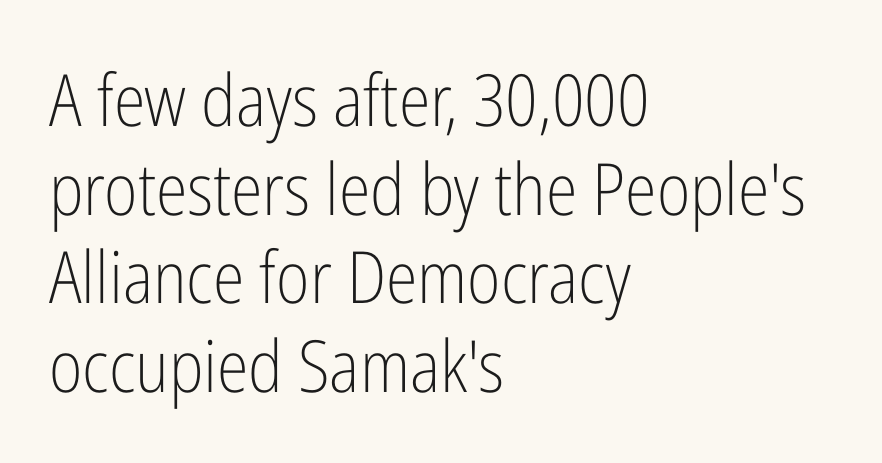
The text block is weighted toward the left margin, trailing off unevenly rightward. The weight tops out at a normal text grade. You could call the tracking neutral — neither tight nor loose. Proportional: the letters do not fall into vertical columns. No italicization has been applied; the sample stays upright. The string is rendered with underlining switched off.
